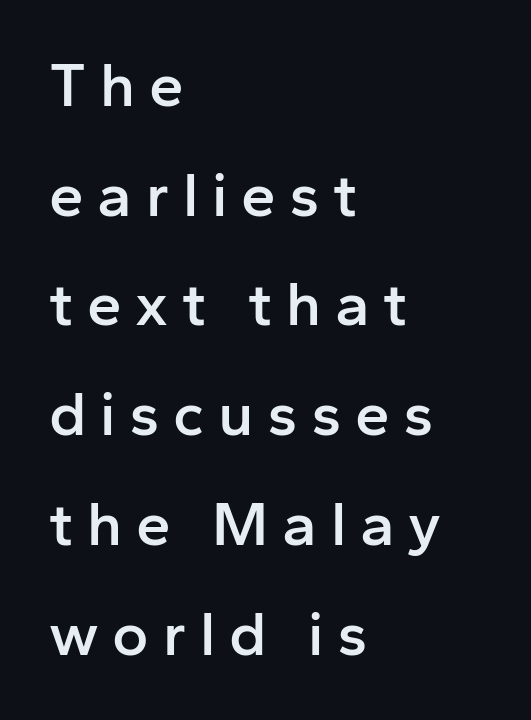
This is sans-serif lettering, the kind often seen on screens and signage. These lines were composed using upright roman letters. A typesetter would call this proportional, since set widths differ per character. In terms of letterspacing, this is a distinctly airy, spread setting.
